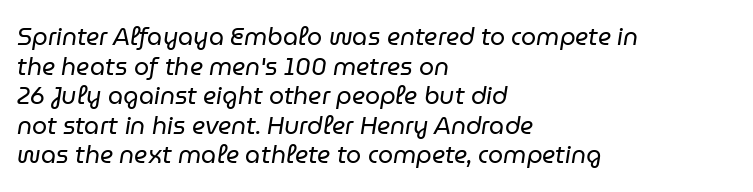
Does extra space separate the letters? No, they use regular spacing. This sample is left-justified, so line endings fall wherever the words run out. This is not heavy type; no bold has been used. Is the type slanted? Yes — the strokes lean at a clear angle. Glance below the letters and you will spot only blank space.
